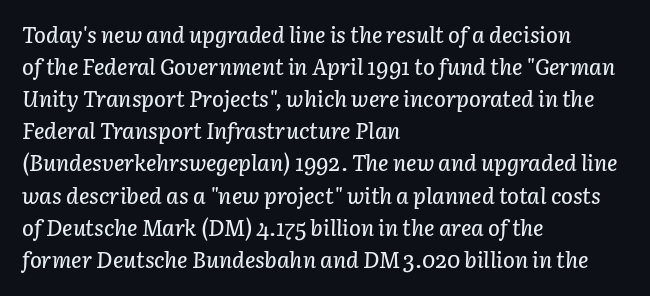
Q: Is the text italic (slanted)? A: Yes, it leans right by about 3 degrees.
Q: Is the text underlined? A: No.
Q: How is the paragraph aligned? A: Left-aligned.
Q: Is the spacing between letters normal or unusually wide? A: Normal.
Q: Is the spacing between lines tight, normal or loose? A: Normal.
